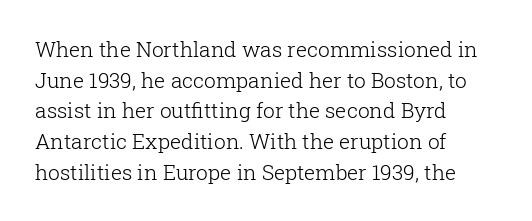
Q: Is the text bold? A: No.
Q: Is the text italic (slanted)? A: No, it is upright.
Q: Is the text underlined? A: No.
Q: How is the paragraph aligned? A: Left-aligned.
Q: Is the spacing between letters normal or unusually wide? A: Normal.
Q: Is the spacing between lines tight, normal or loose? A: Normal.
